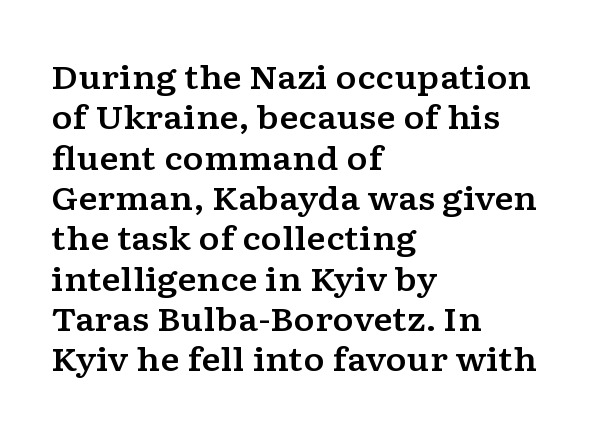
{"serif": "yes", "italic": "no", "width": "wide", "stroke_contrast": "low", "x_height": "medium", "monospaced": "no", "underline": "no", "align": "left", "line_spacing": "normal", "line_spacing_ratio": 1.26, "letter_spacing": "normal", "letter_spacing_em": 0.0, "glyph_px": 32}
